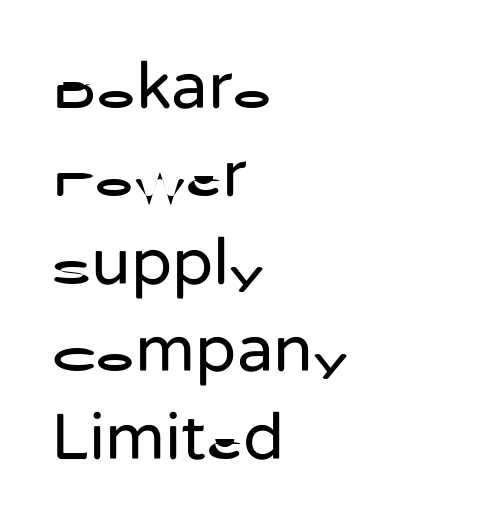
The image shows 67 px regular-weight sans-serif type, upright; set left-aligned, normal line spacing (1.31x), normal letter spacing, not underlined; low stroke contrast and a medium x-height.
